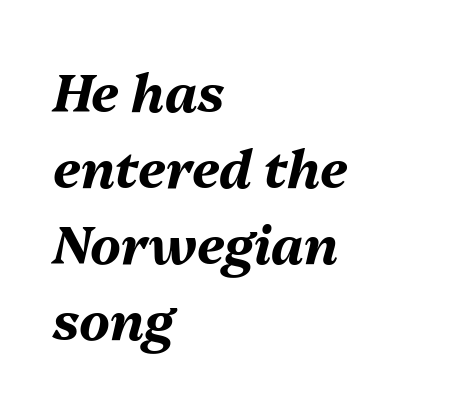
Evenly set lines give the paragraph a standard silhouette. Does the weight exceed regular? Yes, all the way to bold. Casual observation: everything's shoved over to the left. The passage shown is typed in a proportional face where columns would drift. Italic: yes, the glyphs are oblique. Quick note: underline off.
